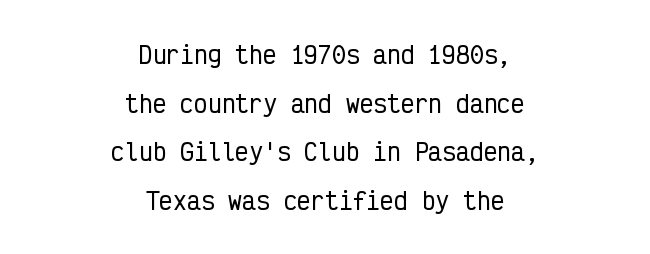
Q: Is the text italic (slanted)? A: No, it is upright.
Q: Is the text underlined? A: No.
Q: How is the paragraph aligned? A: Centered.
Q: Is the spacing between letters normal or unusually wide? A: Normal.
Q: Is the spacing between lines tight, normal or loose? A: Loose.
